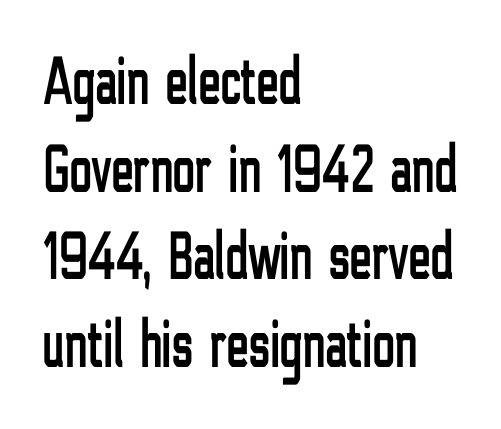
Q: Is the text italic (slanted)? A: No, it is upright.
Q: Is the typeface a serif or a sans-serif typeface? A: Sans-serif.
Q: Is the text underlined? A: No.
Q: How is the paragraph aligned? A: Left-aligned.
Q: Is the spacing between letters normal or unusually wide? A: Normal.
Q: Is the spacing between lines tight, normal or loose? A: Normal.
Q: Width (condensed, normal, or wide)? A: Condensed.
Q: Stroke contrast? A: Low.
Q: x-height? A: Medium.
Q: Monospaced? A: No.
